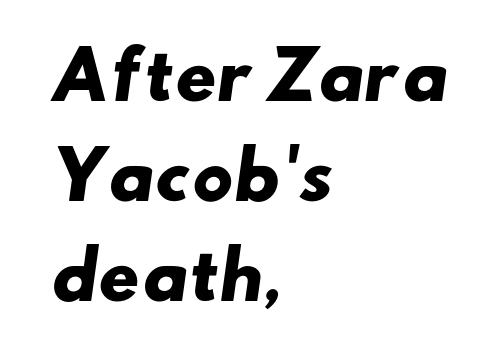
The image shows 64 px heavy, wide sans-serif type; set left-aligned, normal line spacing (1.56x), normal letter spacing, not underlined; low stroke contrast and a small x-height.
